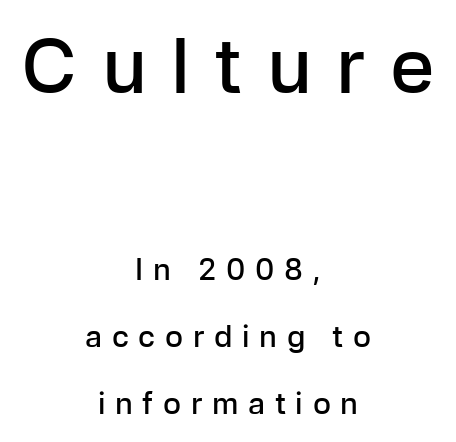
The image shows 76 px semibold sans-serif type, upright; set centered, loose line spacing (2.24x), unusually wide letter spacing (+0.32 em), not underlined; the first (top) block is 2.53x larger; low stroke contrast and a medium x-height.
